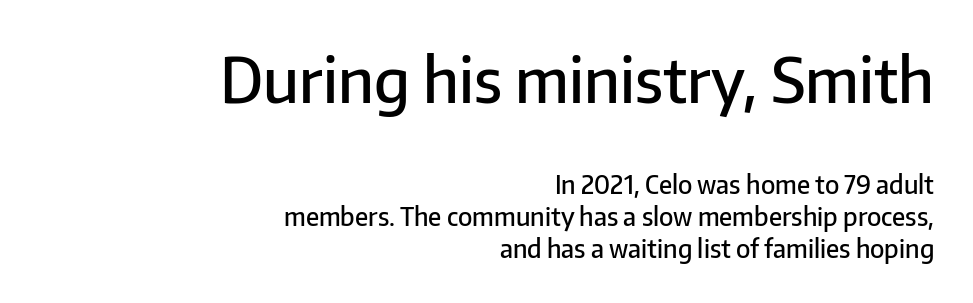
The image shows 62 px semibold sans-serif type, upright; set right-aligned, normal line spacing (1.28x), normal letter spacing, not underlined; the first (top) block is 2.48x larger; low stroke contrast and a medium x-height.
